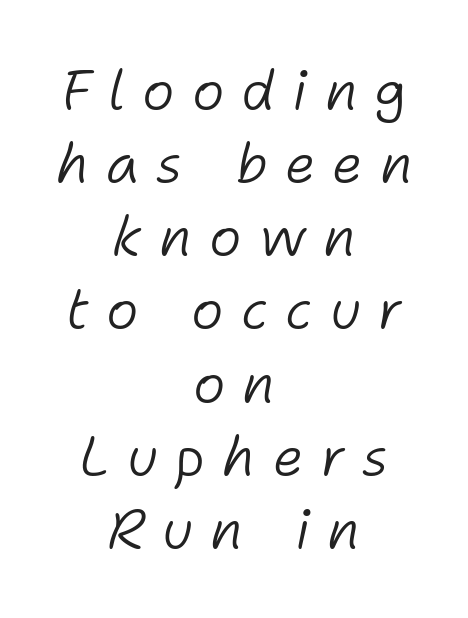
Leading matches the norm, producing a regular column. Tracking value appears strongly positive — letters spread wide. The rendering uses natural spacing where letterforms have individual widths. Slanted lettering throughout. The rendering positions every line midway between the sides.
